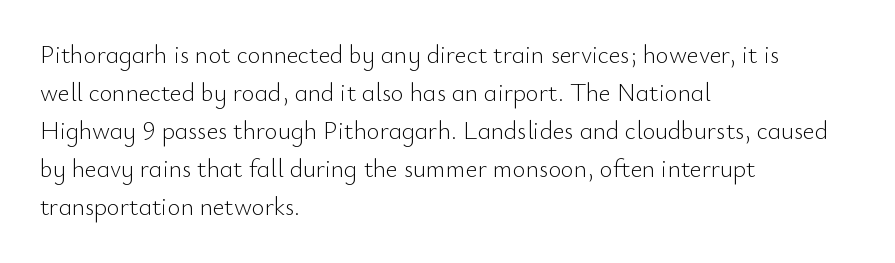
The font's upright variant was chosen for this text. The specimen omits any rule beneath the text block's lines. All the whitespace from short lines collects on the right. Tracking here is standard; glyphs follow each other at the usual distance.
